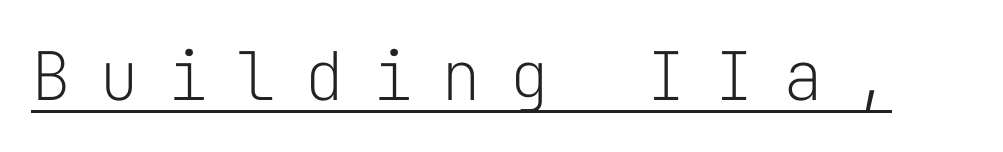
Q: Is the text bold? A: No.
Q: Is the text italic (slanted)? A: No, it is upright.
Q: Is the typeface a serif or a sans-serif typeface? A: Sans-serif.
Q: Is the text underlined? A: Yes.
Q: Is the spacing between letters normal or unusually wide? A: Unusually wide.
Q: Width (condensed, normal, or wide)? A: Normal.
Q: Stroke contrast? A: Low.
Q: x-height? A: Medium.
Q: Monospaced? A: Yes.
